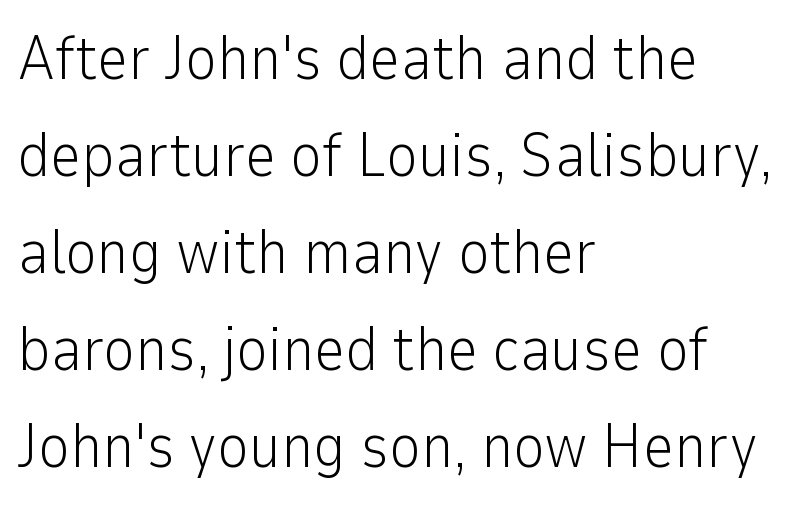
Q: Is the text bold? A: No.
Q: Is the text italic (slanted)? A: No, it is upright.
Q: Is the typeface a serif or a sans-serif typeface? A: Sans-serif.
Q: Is the text underlined? A: No.
Q: How is the paragraph aligned? A: Left-aligned.
Q: Is the spacing between letters normal or unusually wide? A: Normal.
Q: Is the spacing between lines tight, normal or loose? A: Normal.
Q: Width (condensed, normal, or wide)? A: Normal.
Q: Stroke contrast? A: Low.
Q: x-height? A: Medium.
Q: Monospaced? A: No.
